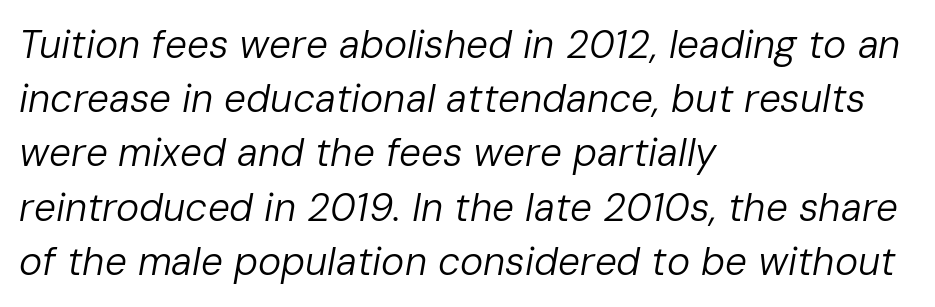
{"italic": "yes", "lean": "right", "slant_degrees": 10, "bold": "no", "weight": "regular", "width": "normal", "stroke_contrast": "low", "x_height": "medium", "monospaced": "no", "underline": "no", "align": "left", "line_spacing": "normal", "line_spacing_ratio": 1.39, "letter_spacing": "normal", "letter_spacing_em": 0.0, "glyph_px": 39}
